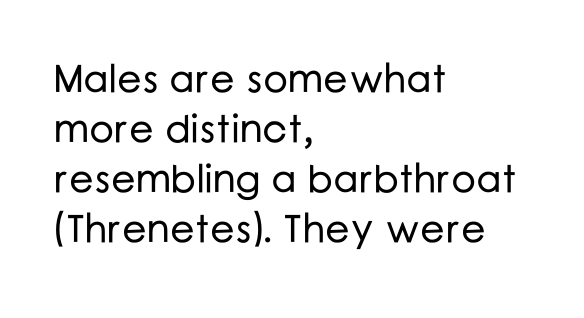
Q: Is the text italic (slanted)? A: No, it is upright.
Q: Is the typeface a serif or a sans-serif typeface? A: Sans-serif.
Q: Is the text underlined? A: No.
Q: How is the paragraph aligned? A: Left-aligned.
Q: Is the spacing between letters normal or unusually wide? A: Normal.
Q: Is the spacing between lines tight, normal or loose? A: Normal.
Q: Width (condensed, normal, or wide)? A: Normal.
Q: Stroke contrast? A: Low.
Q: x-height? A: Medium.
Q: Monospaced? A: No.
